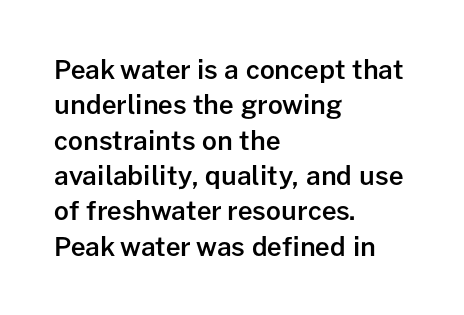
The image shows 26 px text type, upright; set left-aligned, normal line spacing (1.36x), normal letter spacing, not underlined.
